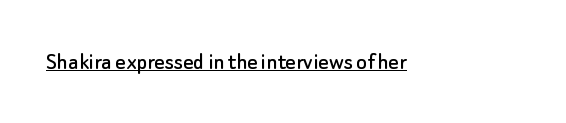
{"italic": "no", "underline": "yes", "letter_spacing": "normal", "letter_spacing_em": 0.0, "glyph_px": 25}
